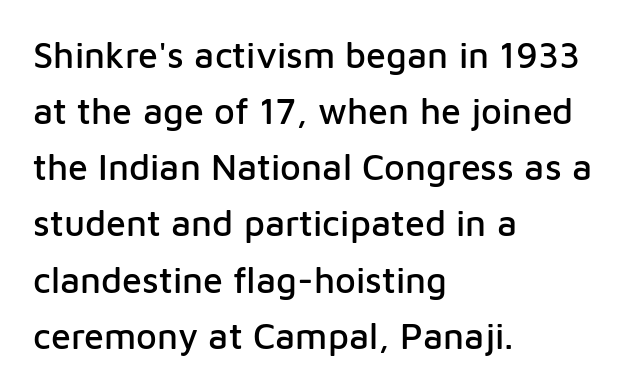
{"serif": "no", "italic": "no", "width": "normal", "stroke_contrast": "low", "x_height": "medium", "monospaced": "no", "underline": "no", "align": "left", "line_spacing": "normal", "line_spacing_ratio": 1.56, "letter_spacing": "normal", "letter_spacing_em": 0.0, "glyph_px": 36}
